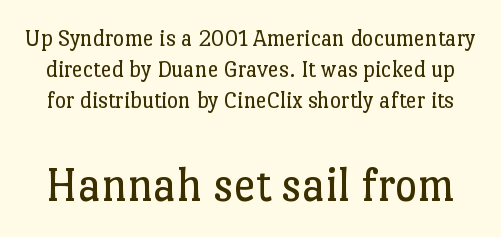
A quiet, ordinary-to-light weight characterises the typeface. Honestly, the letter spacing is just normal — you wouldn't notice it. Do the letters lean? They stand straight. The font family rendered here belongs to the serif group. The second block has been scaled up relative to the first.
